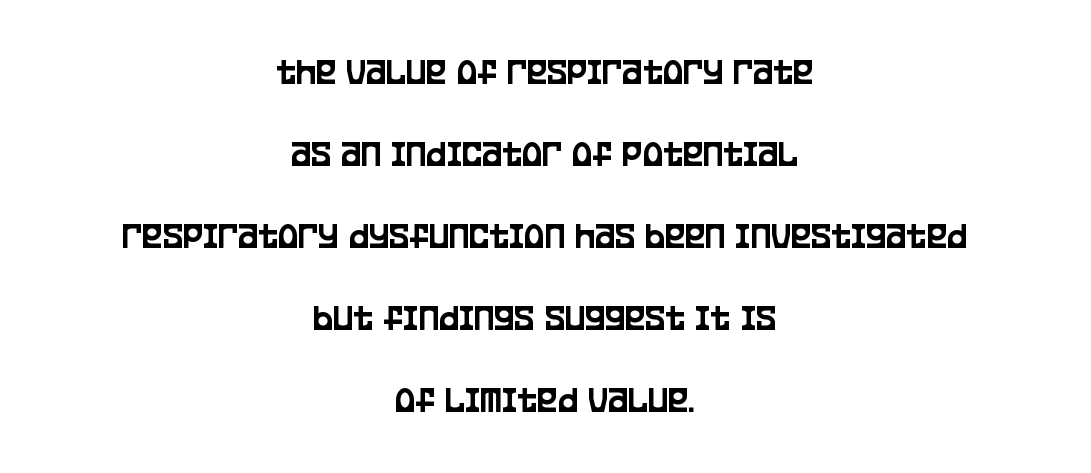
Default kerning and tracking; the words read as compact shapes. Does the lettering tilt? It doesn't — this is upright. Here the designer chose a conventional face with non-uniform glyph widths. This rendering features lettering with no underline. Which margin do the lines hug? Neither — every line sits in the middle.
